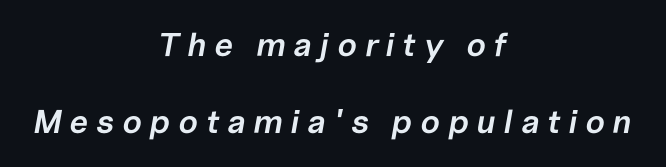
Compared with a flush-left layout, this one balances lines on the center instead. Someone cranked the tracking dial way up on this one. The words here are not underlined. The rendering applies a slant to the glyphs.
